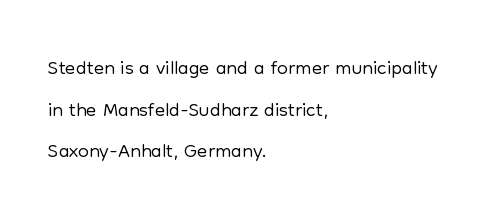
Q: Is the text bold? A: No.
Q: Is the text italic (slanted)? A: No, it is upright.
Q: Is the typeface a serif or a sans-serif typeface? A: Sans-serif.
Q: Is the text underlined? A: No.
Q: How is the paragraph aligned? A: Left-aligned.
Q: Is the spacing between letters normal or unusually wide? A: Normal.
Q: Is the spacing between lines tight, normal or loose? A: Normal.
Q: Width (condensed, normal, or wide)? A: Normal.
Q: Stroke contrast? A: Low.
Q: x-height? A: Medium.
Q: Monospaced? A: No.
